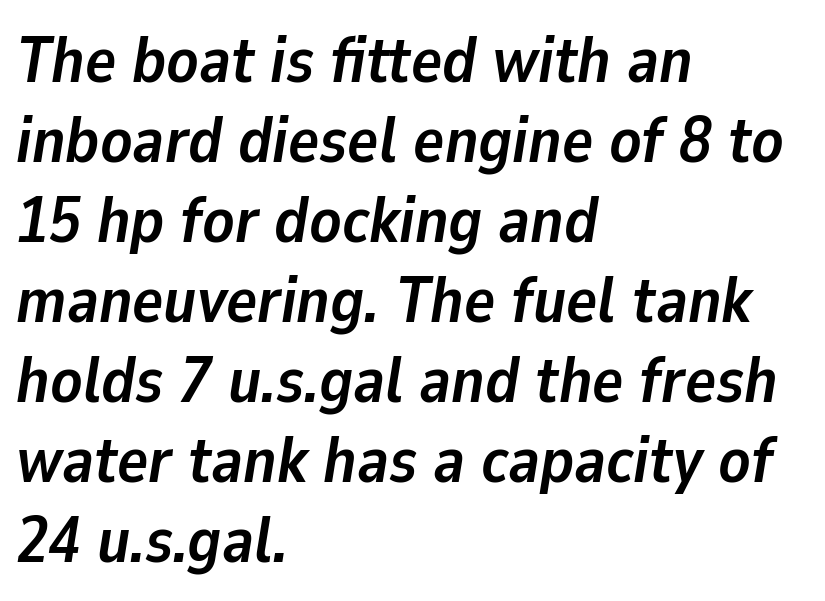
Q: Is the text bold? A: Yes.
Q: Is the text italic (slanted)? A: Yes, it leans right by about 9 degrees.
Q: Is the text underlined? A: No.
Q: How is the paragraph aligned? A: Left-aligned.
Q: Is the spacing between letters normal or unusually wide? A: Normal.
Q: Width (condensed, normal, or wide)? A: Normal.
Q: Stroke contrast? A: Low.
Q: x-height? A: Medium.
Q: Monospaced? A: No.
